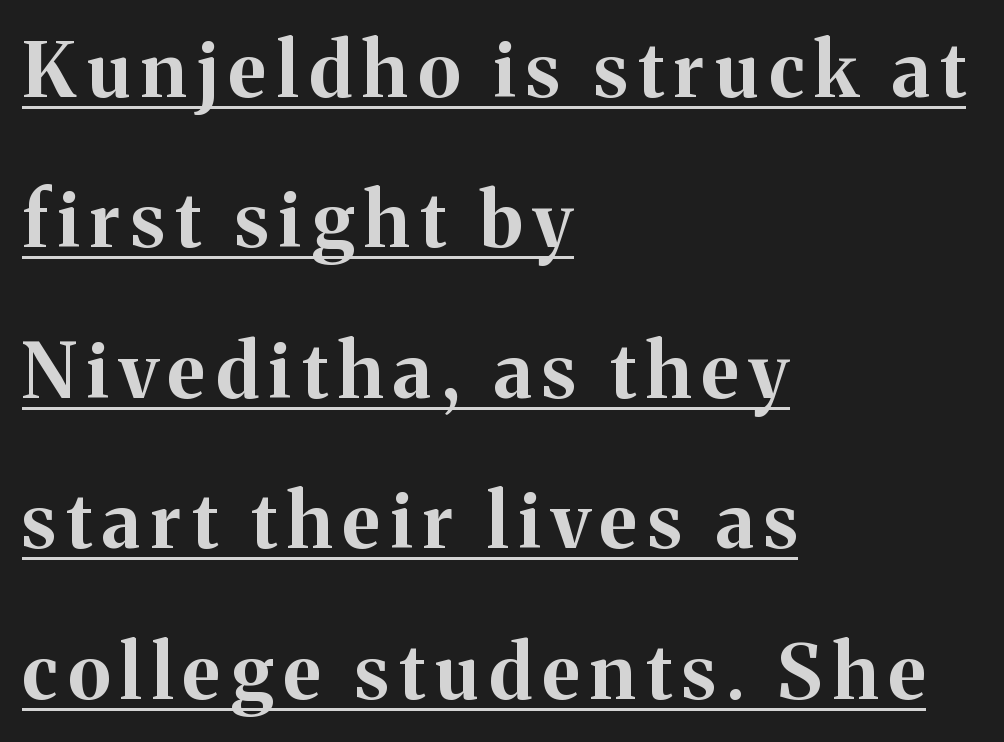
This is heavy type, rendered in bold. A roman cut, with each character standing at attention. The passage shown is typed in a proportional face where columns would drift. Classification — serif. Leading is clearly above the norm, producing a sparse column.
